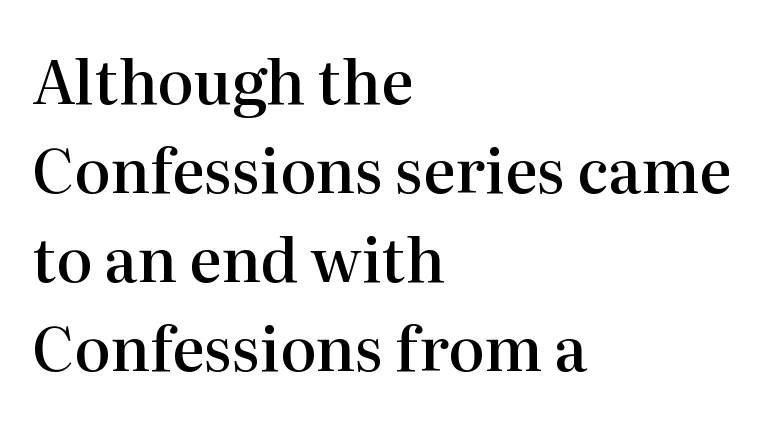
{"serif": "yes", "italic": "no", "bold": "semi", "weight": "semibold", "width": "normal", "stroke_contrast": "high", "x_height": "medium", "monospaced": "no", "underline": "no", "align": "left", "line_spacing": "normal", "line_spacing_ratio": 1.46, "letter_spacing": "normal", "letter_spacing_em": 0.0, "glyph_px": 61}
